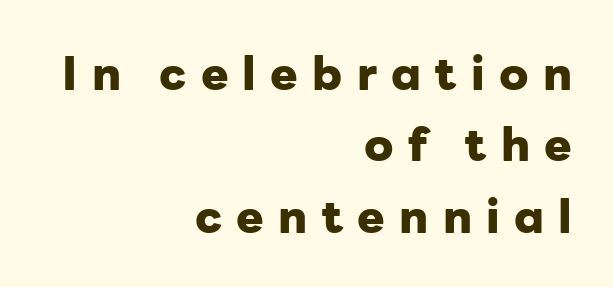
{"serif": "no", "italic": "no", "bold": "yes", "weight": "heavy", "width": "normal", "stroke_contrast": "low", "x_height": "medium", "monospaced": "no", "underline": "no", "align": "right", "line_spacing": "normal", "line_spacing_ratio": 1.55, "letter_spacing": "wide", "letter_spacing_em": 0.31, "glyph_px": 46}
